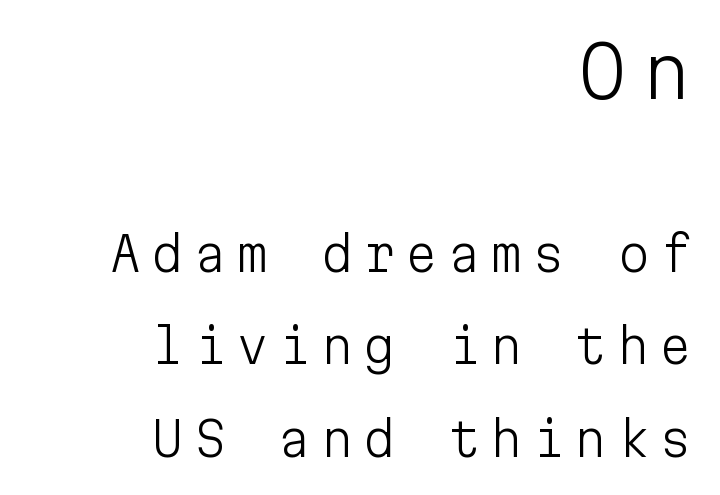
The image shows 71 px light sans-serif type, upright, monospaced; set right-aligned, loose line spacing (1.97x), unusually wide letter spacing (+0.2 em), not underlined; the first (top) block is 1.51x larger; low stroke contrast and a medium x-height.
